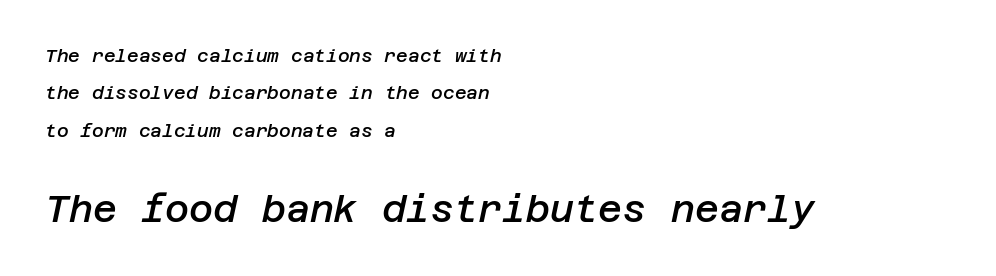
The image shows 37 px semibold type, italic (leaning right); set left-aligned, loose line spacing (2.08x), normal letter spacing, not underlined; the second (bottom) block is 2.06x larger; low stroke contrast and a large x-height.
